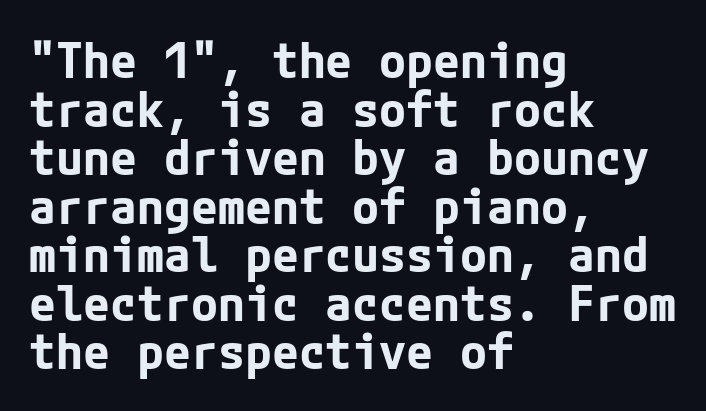
Q: Is the text bold? A: Yes.
Q: Is the text italic (slanted)? A: No, it is upright.
Q: Is the typeface a serif or a sans-serif typeface? A: Sans-serif.
Q: Is the text underlined? A: No.
Q: How is the paragraph aligned? A: Left-aligned.
Q: Is the spacing between letters normal or unusually wide? A: Normal.
Q: Is the spacing between lines tight, normal or loose? A: Tight.
Q: Width (condensed, normal, or wide)? A: Normal.
Q: Stroke contrast? A: Low.
Q: x-height? A: Medium.
